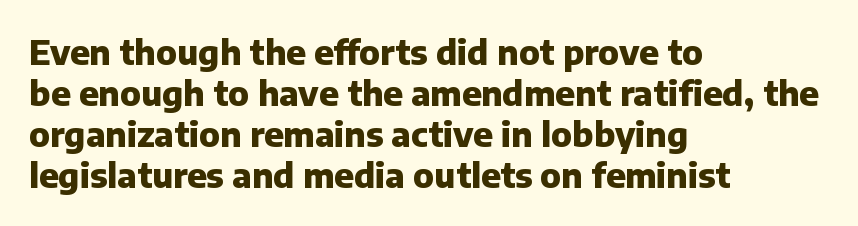
Q: Is the text bold? A: Yes.
Q: Is the text italic (slanted)? A: No, it is upright.
Q: Is the typeface a serif or a sans-serif typeface? A: Sans-serif.
Q: Is the text underlined? A: No.
Q: How is the paragraph aligned? A: Left-aligned.
Q: Is the spacing between letters normal or unusually wide? A: Normal.
Q: Width (condensed, normal, or wide)? A: Normal.
Q: Stroke contrast? A: Low.
Q: x-height? A: Medium.
Q: Monospaced? A: No.
